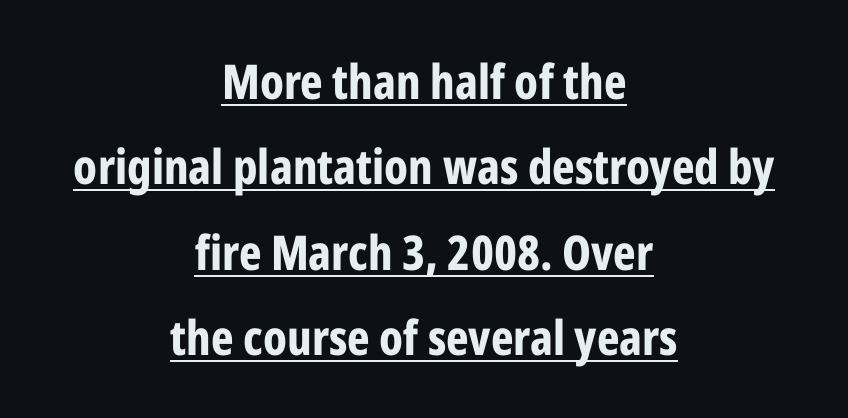
Q: Is the text bold? A: Yes.
Q: Is the text italic (slanted)? A: No, it is upright.
Q: Is the typeface a serif or a sans-serif typeface? A: Sans-serif.
Q: Is the text underlined? A: Yes.
Q: How is the paragraph aligned? A: Centered.
Q: Is the spacing between letters normal or unusually wide? A: Normal.
Q: Width (condensed, normal, or wide)? A: Condensed.
Q: Stroke contrast? A: Low.
Q: x-height? A: Medium.
Q: Monospaced? A: No.
